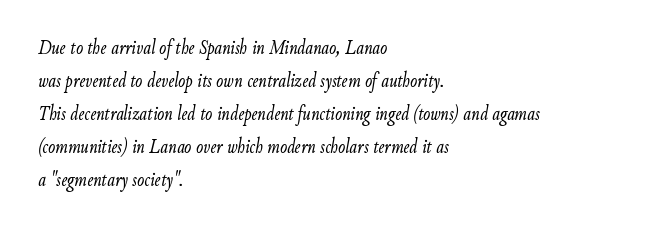
Vertical stems look standard width or narrower in stroke. The passage is arranged the way most books set body copy — flush left. The designer left line spacing at the default. The strip under each line holds only bare page. You could call the tracking neutral — neither tight nor loose.
